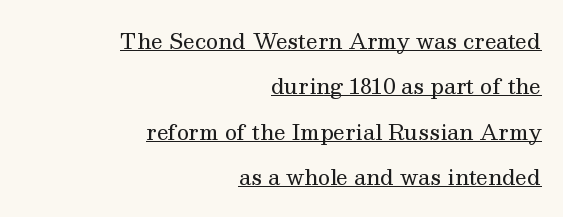
Q: Is the text bold? A: No.
Q: Is the text italic (slanted)? A: No, it is upright.
Q: Is the text underlined? A: Yes.
Q: How is the paragraph aligned? A: Right-aligned.
Q: Is the spacing between letters normal or unusually wide? A: Normal.
Q: Is the spacing between lines tight, normal or loose? A: Loose.
